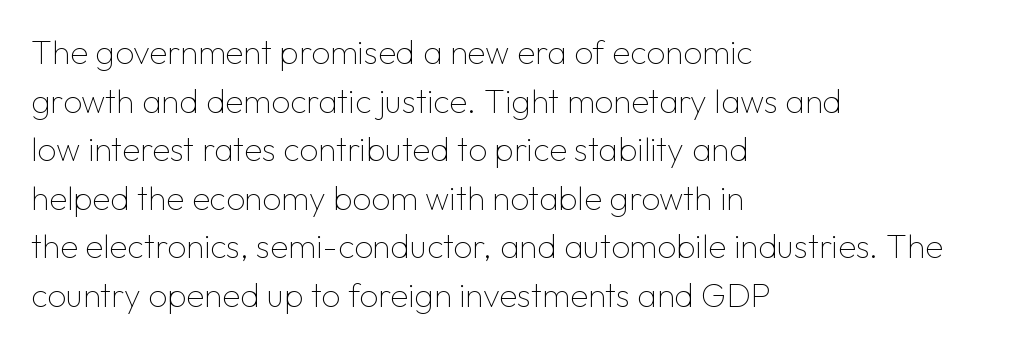
The image shows 33 px thin sans-serif type, upright; set left-aligned, normal line spacing (1.47x), normal letter spacing, not underlined; low stroke contrast and a medium x-height.
